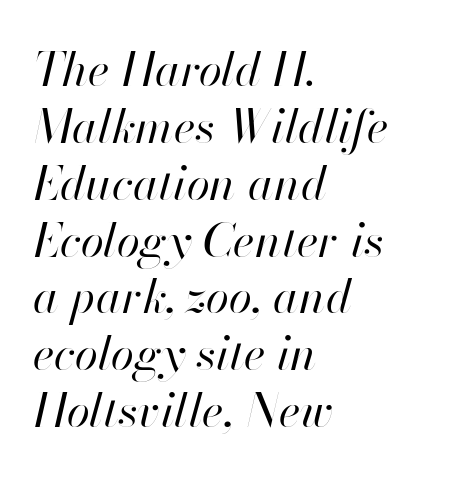
This sample is left-justified, so line endings fall wherever the words run out. Caption: face not bold, strokes unweighted. Each letter keeps its own natural width here, so spacing adapts to shape. Nobody drew a line under any word here. Letter spacing: default. The face used here has a pronounced slope to its letters.
